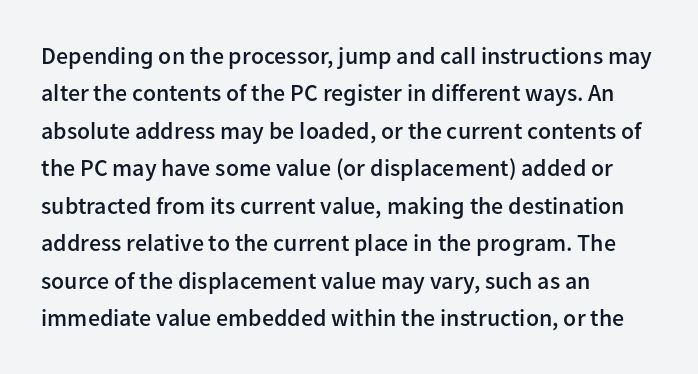
Q: Is the text bold? A: Semi-bold.
Q: Is the text italic (slanted)? A: No, it is upright.
Q: Is the text underlined? A: No.
Q: How is the paragraph aligned? A: Left-aligned.
Q: Is the spacing between letters normal or unusually wide? A: Normal.
Q: Is the spacing between lines tight, normal or loose? A: Normal.
